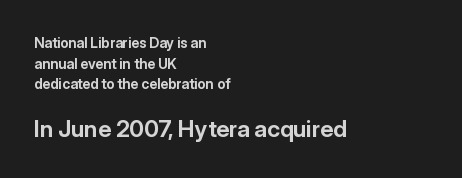
{"italic": "no", "bold": "yes", "underline": "no", "align": "left", "line_spacing": "normal", "line_spacing_ratio": 1.47, "letter_spacing": "normal", "letter_spacing_em": 0.0, "larger_block": "second", "size_ratio": 1.64, "glyph_px": 23}
